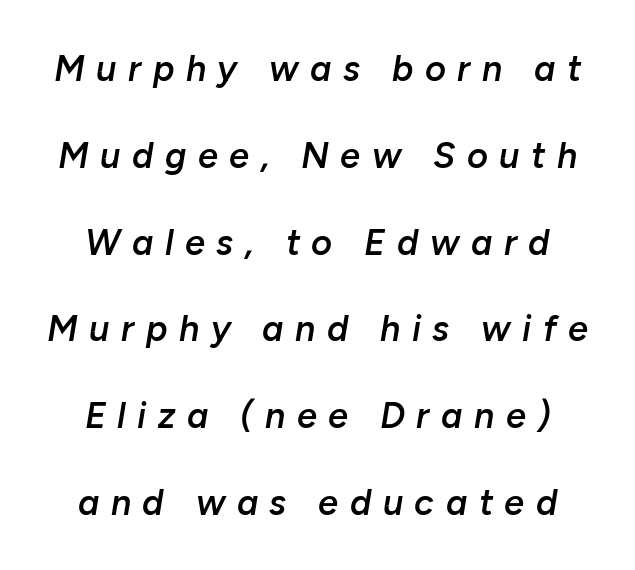
{"italic": "yes", "lean": "right", "slant_degrees": 10, "bold": "semi", "weight": "semibold", "width": "normal", "stroke_contrast": "low", "x_height": "medium", "monospaced": "no", "underline": "no", "line_spacing": "loose", "line_spacing_ratio": 2.41, "letter_spacing": "wide", "letter_spacing_em": 0.32, "glyph_px": 36}
